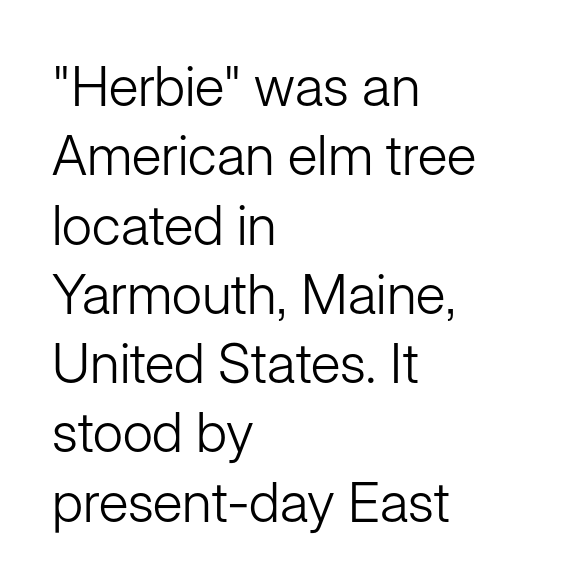
{"serif": "no", "italic": "no", "bold": "no", "weight": "light", "width": "normal", "stroke_contrast": "low", "x_height": "medium", "monospaced": "no", "underline": "no", "align": "left", "line_spacing": "normal", "line_spacing_ratio": 1.26, "letter_spacing": "normal", "letter_spacing_em": 0.0, "glyph_px": 55}
